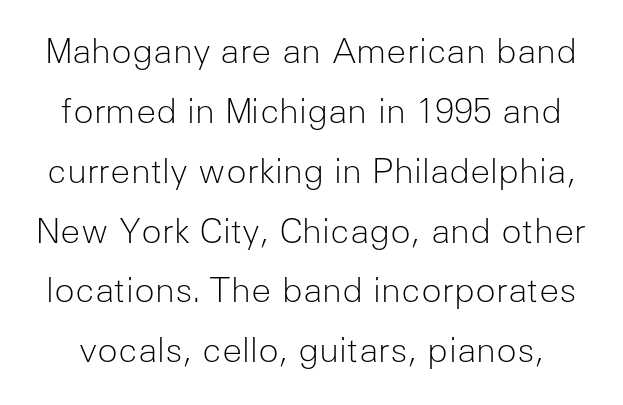
Letters rest on an invisible, unmarked baseline. The specimen reads as upright at a glance. What stands out about the letter spacing? Nothing — it is the standard amount. These glyphs show unthickened strokes, regular width or finer.
